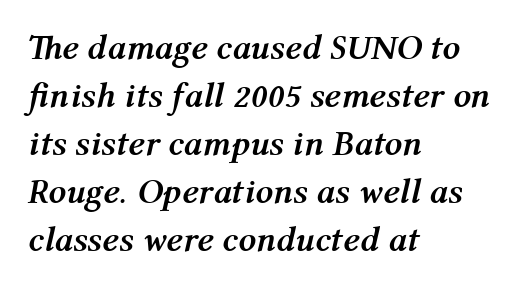
Q: Is the text bold? A: Yes.
Q: Is the text italic (slanted)? A: Yes, it leans right by about 12 degrees.
Q: Is the text underlined? A: No.
Q: How is the paragraph aligned? A: Left-aligned.
Q: Is the spacing between letters normal or unusually wide? A: Normal.
Q: Is the spacing between lines tight, normal or loose? A: Normal.
Q: Width (condensed, normal, or wide)? A: Normal.
Q: Stroke contrast? A: Medium.
Q: x-height? A: Medium.
Q: Monospaced? A: No.
